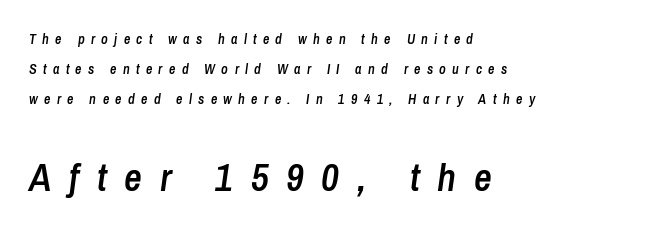
The image shows 39 px semibold, condensed type, italic (leaning right); set left-aligned, loose line spacing (2.14x), unusually wide letter spacing (+0.45 em), not underlined; the second (bottom) block is 2.79x larger; low stroke contrast and a medium x-height.
